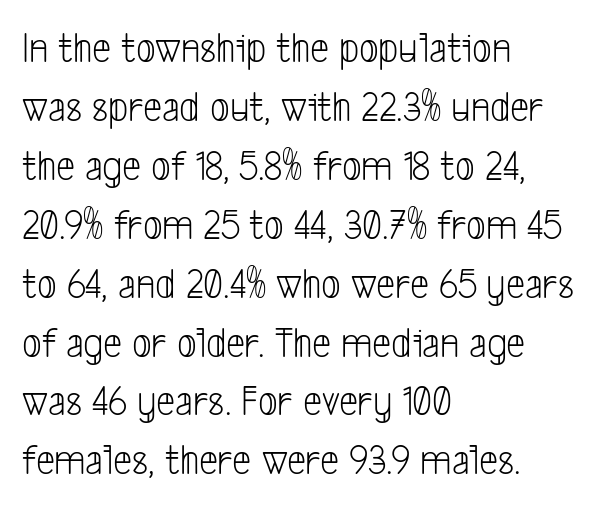
The image shows 43 px light, condensed sans-serif type; set left-aligned, normal line spacing (1.37x), normal letter spacing, not underlined; low stroke contrast and a medium x-height.
